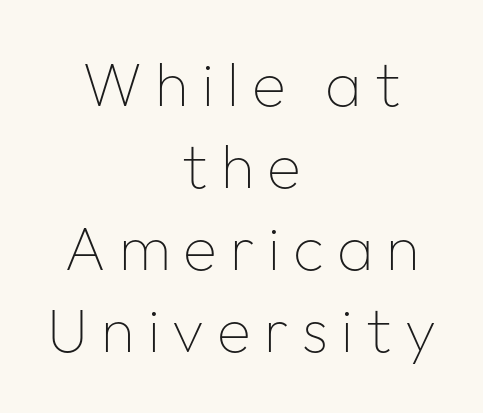
The image shows 62 px thin sans-serif type, upright; set centered, normal line spacing (1.32x), unusually wide letter spacing (+0.21 em), not underlined; low stroke contrast and a medium x-height.
